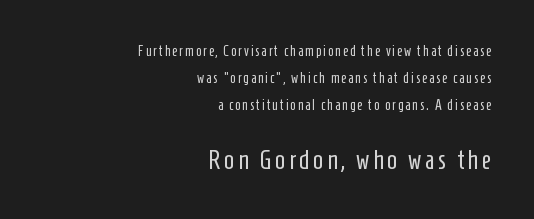
In this sample the second text group is rendered at the bigger scale. Honestly, the rows look like they've been pulled way apart. Each line ends at the same right margin while the left side varies. These lines were composed using upright roman letters. The letters look calm and open, with moderate or lighter stems. Glance below the letters and you will spot only blank space.
